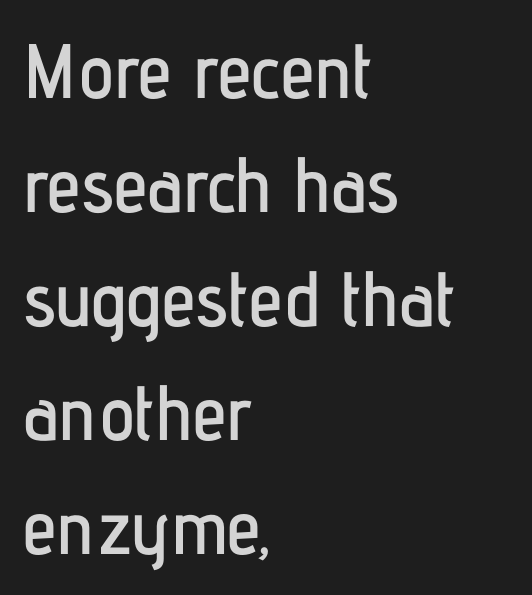
Is the block centered? No — it sits flush against the left margin. The line texture is even and compact thanks to regular tracking. Every stem runs plumb, perpendicular to the baseline. Looks like regular typesetting: each glyph gets only the width it needs.
